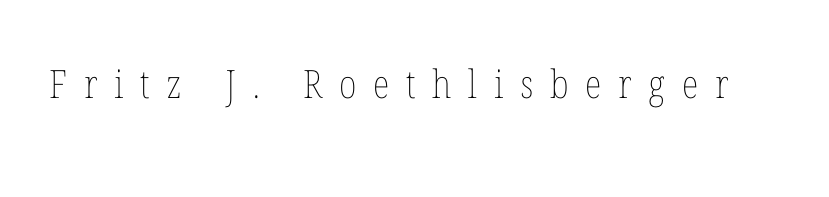
The image shows 39 px thin, condensed type, upright; set unusually wide letter spacing (+0.43 em), not underlined; low stroke contrast and a medium x-height.
